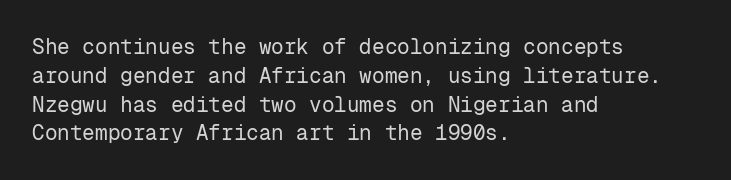
{"italic": "no", "bold": "no", "underline": "no", "align": "left", "line_spacing": "normal", "line_spacing_ratio": 1.37, "letter_spacing": "normal", "letter_spacing_em": 0.0, "glyph_px": 21}
